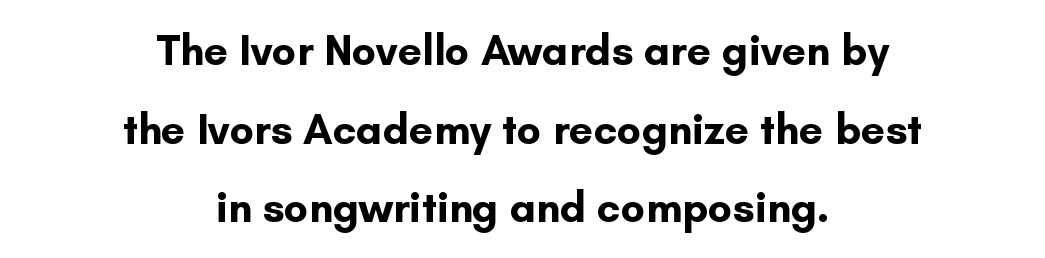
The passage shown is not underscored anywhere. No italicization has been applied; the sample stays upright. Serif or sans? Sans — the stroke terminals are bare. The letters advance in unequal steps, a hallmark of proportional type. The paragraph shown floats in the horizontal middle. You could call the tracking neutral — neither tight nor loose.
